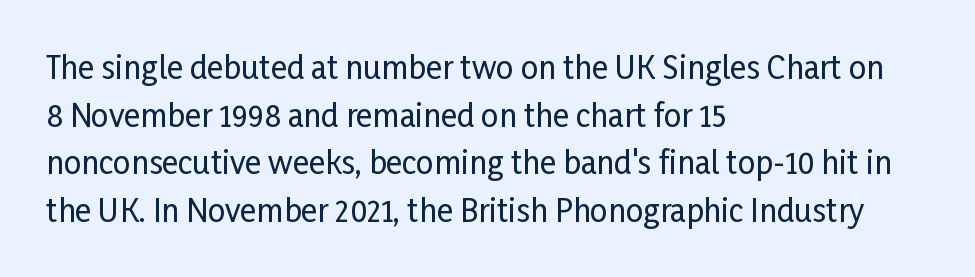
The image shows 31 px condensed sans-serif type, upright; set left-aligned, normal line spacing (1.54x), normal letter spacing, not underlined; low stroke contrast and a medium x-height.
